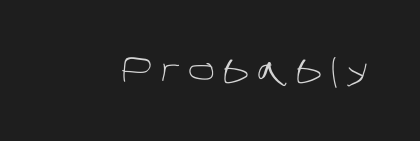
The image shows 34 px light sans-serif type; set unusually wide letter spacing (+0.23 em), not underlined; low stroke contrast and a large x-height.
